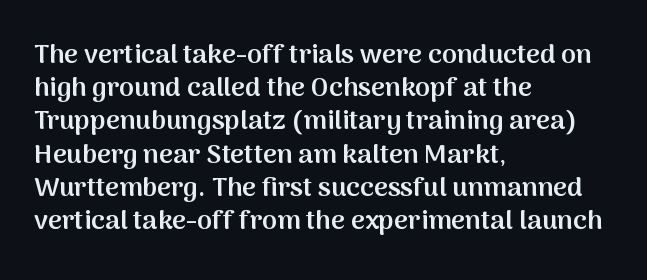
Q: Is the text bold? A: Semi-bold.
Q: Is the text italic (slanted)? A: No, it is upright.
Q: Is the text underlined? A: No.
Q: How is the paragraph aligned? A: Left-aligned.
Q: Is the spacing between letters normal or unusually wide? A: Normal.
